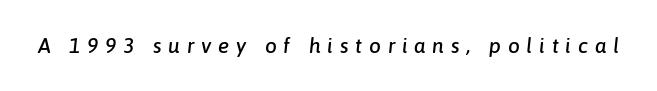
{"italic": "yes", "lean": "right", "slant_degrees": 6, "underline": "no", "letter_spacing": "wide", "letter_spacing_em": 0.32, "glyph_px": 21}
